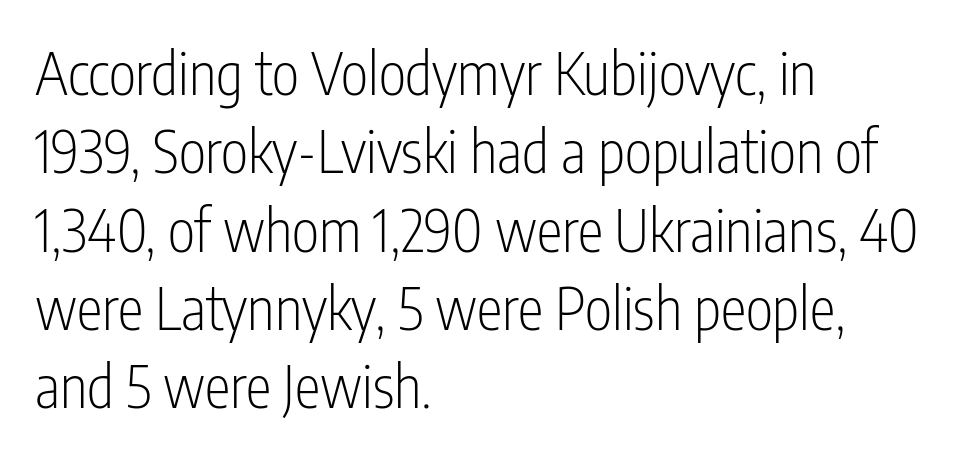
The rendering anchors every line to the left-hand side. Each stroke keeps to a modest, everyday thickness or less. Words appear dense and cohesive because spacing is normal. Classification — sans serif.
